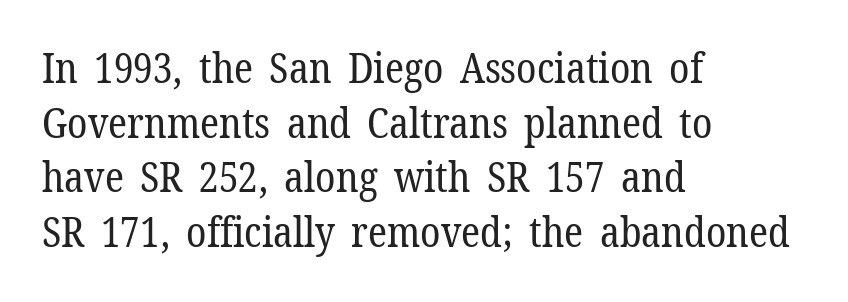
{"serif": "yes", "italic": "no", "bold": "no", "weight": "regular", "width": "normal", "stroke_contrast": "low", "x_height": "medium", "monospaced": "no", "underline": "no", "align": "left", "line_spacing": "normal", "line_spacing_ratio": 1.33, "letter_spacing": "normal", "letter_spacing_em": 0.0, "glyph_px": 41}
